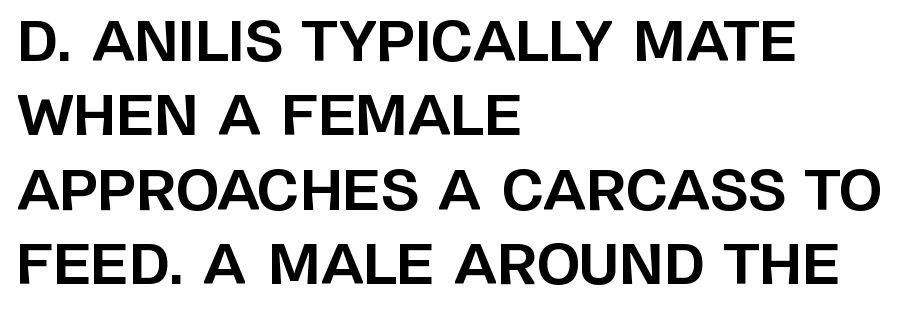
The image shows 56 px bold sans-serif type, upright; set left-aligned, normal line spacing (1.33x), normal letter spacing, not underlined; low stroke contrast and a large x-height.
